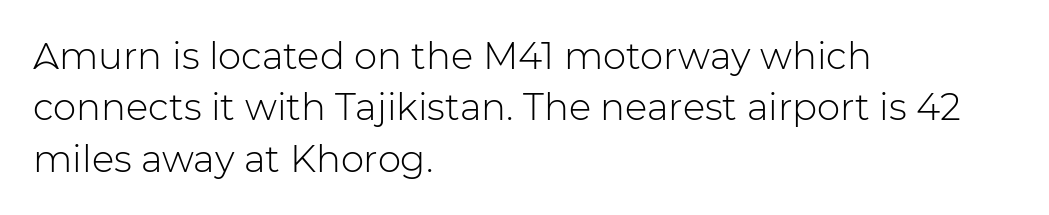
{"serif": "no", "italic": "no", "bold": "no", "weight": "light", "width": "normal", "stroke_contrast": "low", "x_height": "medium", "monospaced": "no", "underline": "no", "align": "left", "line_spacing": "normal", "line_spacing_ratio": 1.39, "letter_spacing": "normal", "letter_spacing_em": 0.0, "glyph_px": 37}
